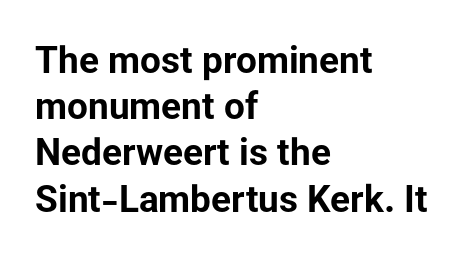
In terms of posture, this sample is upright. Note the varied advance widths — an 'i' is clearly narrower than an 'm'. Weight check: bold — yes, fully. Nobody drew a line under any word here. Casual observation: everything's shoved over to the left. Students, observe: this is what conventionally led text looks like.
